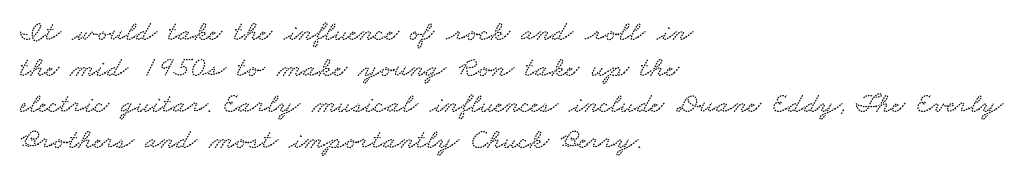
{"width": "wide", "stroke_contrast": "low", "x_height": "small", "monospaced": "no", "underline": "no", "align": "left", "line_spacing_ratio": 1.24, "letter_spacing": "normal", "letter_spacing_em": 0.0, "glyph_px": 29}
